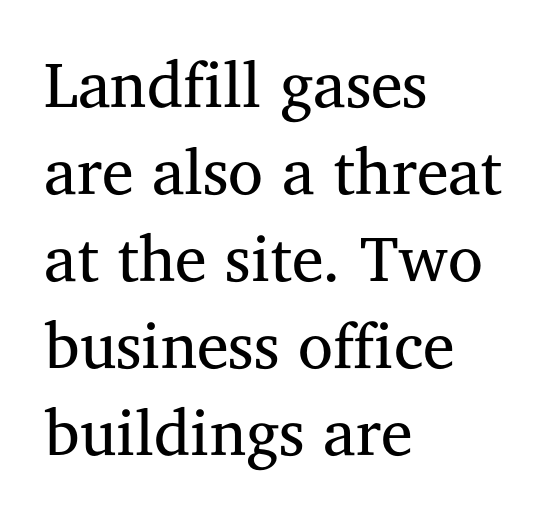
Q: Is the text bold? A: No.
Q: Is the text italic (slanted)? A: No, it is upright.
Q: Is the typeface a serif or a sans-serif typeface? A: Serif.
Q: Is the text underlined? A: No.
Q: How is the paragraph aligned? A: Left-aligned.
Q: Is the spacing between letters normal or unusually wide? A: Normal.
Q: Is the spacing between lines tight, normal or loose? A: Normal.
Q: Width (condensed, normal, or wide)? A: Normal.
Q: Stroke contrast? A: Medium.
Q: x-height? A: Medium.
Q: Monospaced? A: No.
